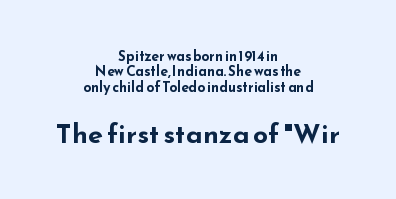
{"italic": "no", "bold": "yes", "underline": "no", "align": "center", "line_spacing": "tight", "line_spacing_ratio": 1.1, "letter_spacing": "normal", "letter_spacing_em": 0.0, "larger_block": "second", "size_ratio": 1.93, "glyph_px": 27}
